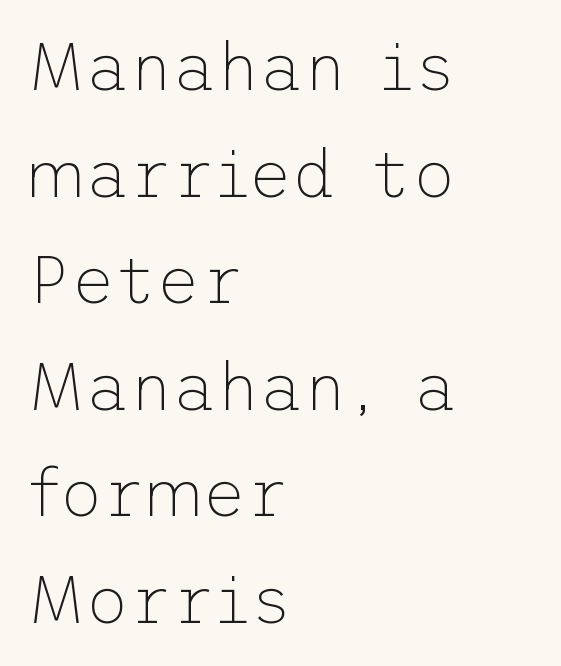
The image shows 67 px thin sans-serif type, upright; set left-aligned, normal line spacing (1.59x), normal letter spacing, not underlined; low stroke contrast and a medium x-height.
